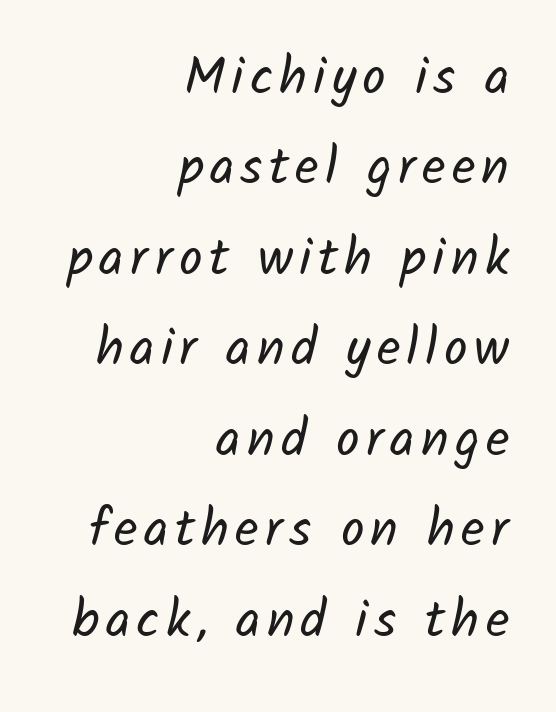
{"serif": "no", "bold": "no", "weight": "regular", "width": "normal", "stroke_contrast": "low", "x_height": "medium", "monospaced": "no", "underline": "no", "align": "right", "line_spacing_ratio": 1.74, "glyph_px": 52}
